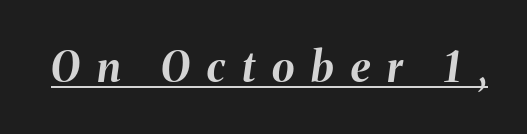
The rendering applies a slant to the glyphs. The sample's only ornament is a line tracing under the words. The line texture is sparse and dotted thanks to wide tracking. What weight is shown? A full bold with thick strokes.
